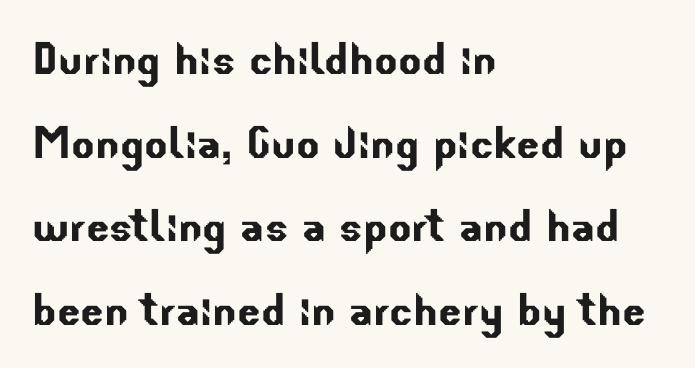
Q: Is the typeface a serif or a sans-serif typeface? A: Sans-serif.
Q: Is the text underlined? A: No.
Q: How is the paragraph aligned? A: Left-aligned.
Q: Is the spacing between letters normal or unusually wide? A: Normal.
Q: Is the spacing between lines tight, normal or loose? A: Normal.
Q: Width (condensed, normal, or wide)? A: Normal.
Q: Stroke contrast? A: Low.
Q: x-height? A: Small.
Q: Monospaced? A: No.
